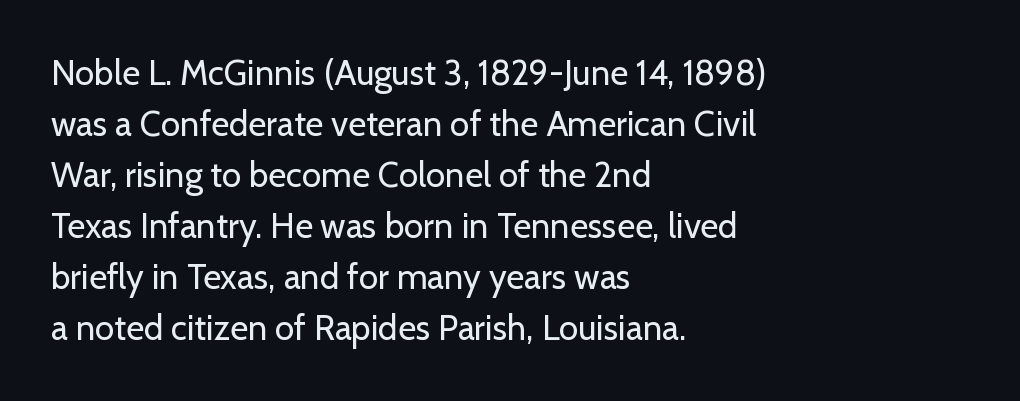
This sample has the flowing, uneven cadence of proportional lettering. Serif or sans? Sans — the stroke terminals are bare. Style check: upright. The area under the type is left untouched. Honestly, the letter spacing is just normal — you wouldn't notice it.
